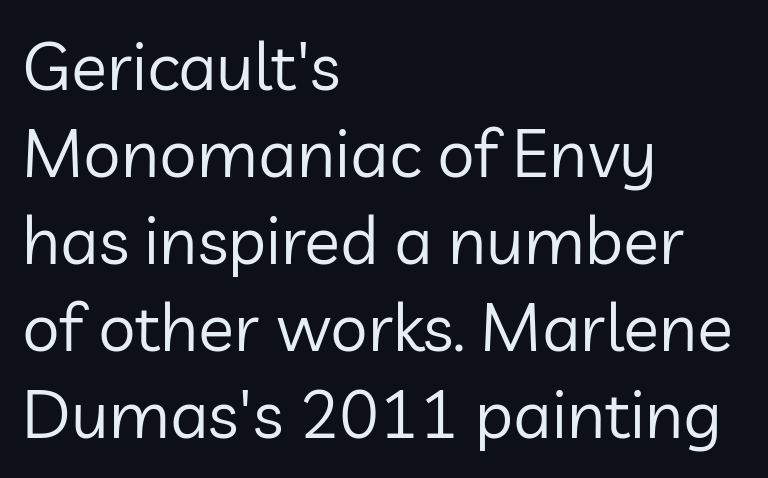
The rendering uses natural spacing where letterforms have individual widths. This is the regular roman posture of the typeface. Caption: multi-line text, flush left, ragged right. A bare baseline throughout the passage. Students, note that the glyphs here touch the page at normal intervals. Stems here are at most as thick as an everyday book face.
